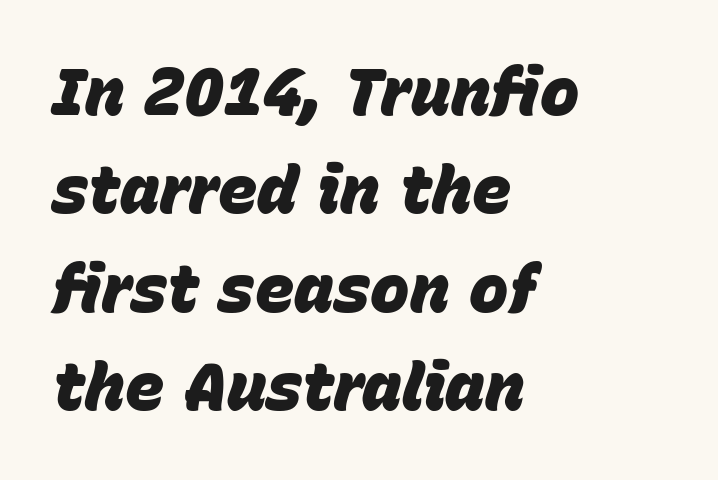
The image shows 66 px heavy type, italic (leaning right); set left-aligned, normal line spacing (1.49x), normal letter spacing, not underlined; low stroke contrast and a large x-height.
